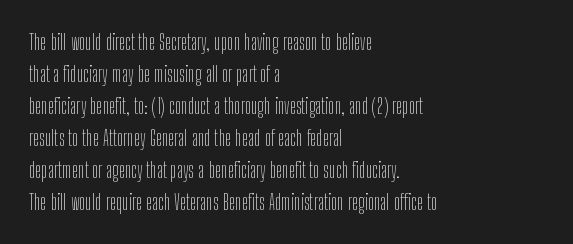
Vertical strokes here are truly vertical. The paragraph has a hard left edge and a soft right edge. The rendering uses a moderate line-height, typical for paragraphs. The cut favours lightness, reaching ordinary text weight at its darkest.
